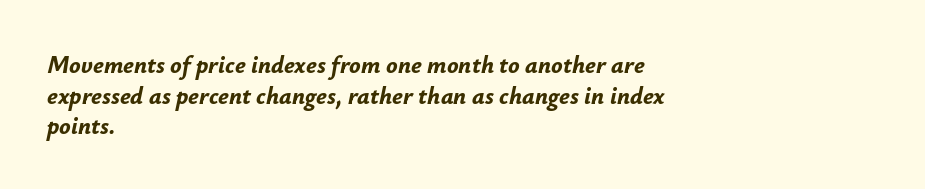
Q: Is the text bold? A: Yes.
Q: Is the text italic (slanted)? A: Yes, it leans right by about 12 degrees.
Q: Is the text underlined? A: No.
Q: How is the paragraph aligned? A: Left-aligned.
Q: Is the spacing between letters normal or unusually wide? A: Normal.
Q: Is the spacing between lines tight, normal or loose? A: Normal.
